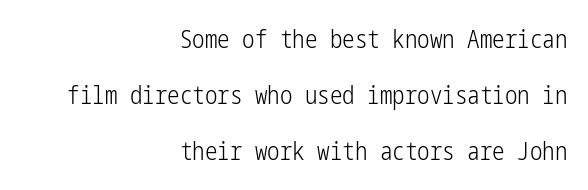
Horizontal alignment here is rightward, an uncommon choice for prose. Heft: none added — not bold. Does extra space separate the letters? No, they use regular spacing. Quick note: underline off. Baseline-to-baseline distance is far greater than the letter height.
